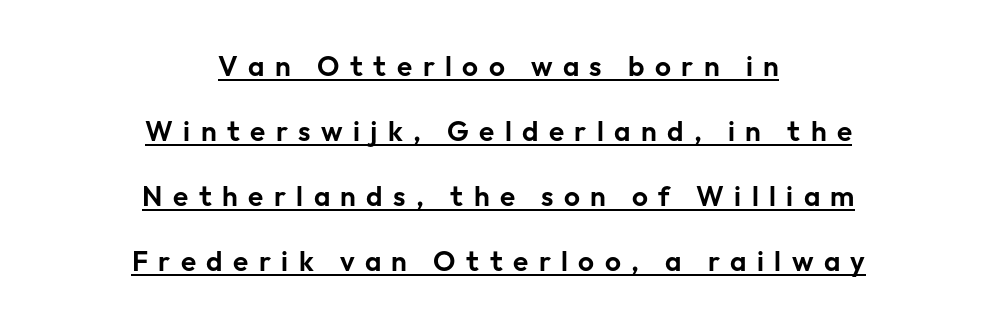
The image shows 28 px sans-serif type, upright; set centered, loose line spacing (2.32x), unusually wide letter spacing (+0.37 em), underlined; low stroke contrast and a medium x-height.
